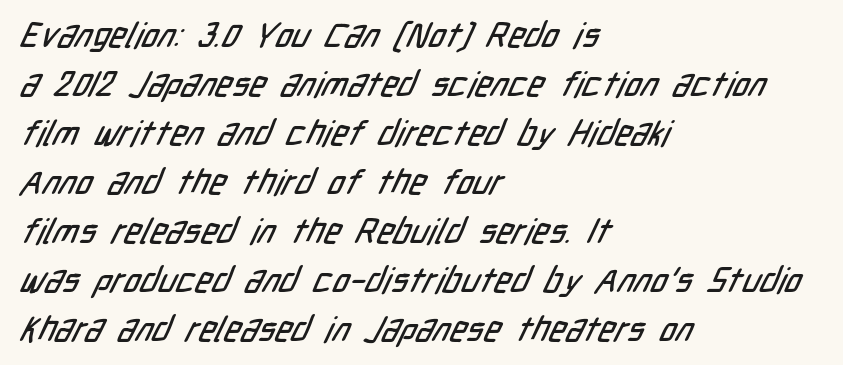
Short and long lines alike share a common starting point at left. The passage shown has conventional tracking throughout. Each letter's strokes conclude bluntly, with no projecting serifs. Is this a fixed-width face? No — the glyphs have proportional, varying widths.
